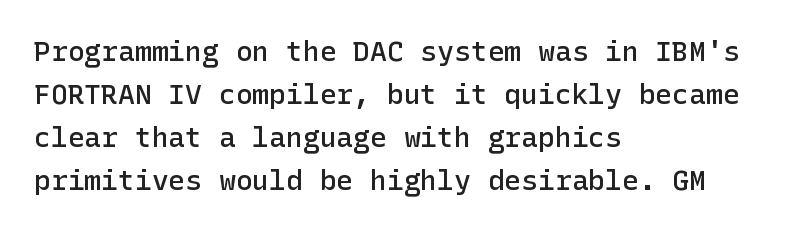
{"serif": "no", "italic": "no", "bold": "semi", "weight": "semibold", "width": "normal", "stroke_contrast": "low", "x_height": "medium", "underline": "no", "align": "left", "line_spacing": "normal", "line_spacing_ratio": 1.54, "letter_spacing": "normal", "letter_spacing_em": 0.0, "glyph_px": 28}
